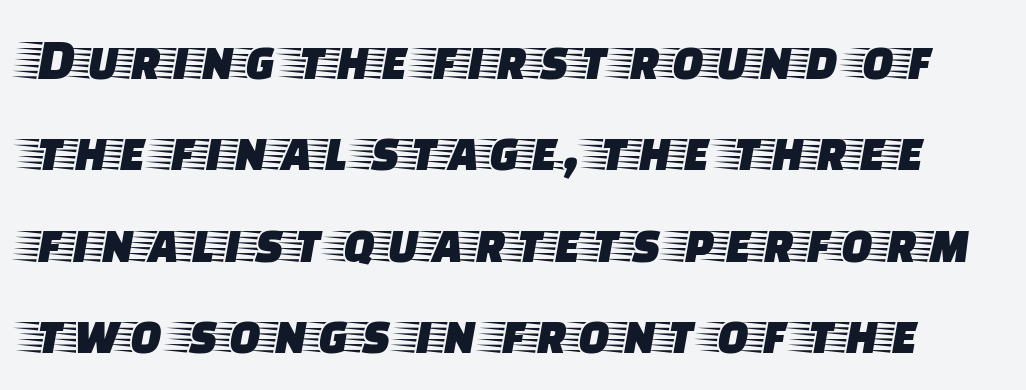
Q: Is the text italic (slanted)? A: Yes.
Q: Is the typeface a serif or a sans-serif typeface? A: Serif.
Q: Is the text underlined? A: No.
Q: Is the spacing between letters normal or unusually wide? A: Normal.
Q: Is the spacing between lines tight, normal or loose? A: Normal.
Q: Width (condensed, normal, or wide)? A: Wide.
Q: Stroke contrast? A: Low.
Q: x-height? A: Large.
Q: Monospaced? A: No.
